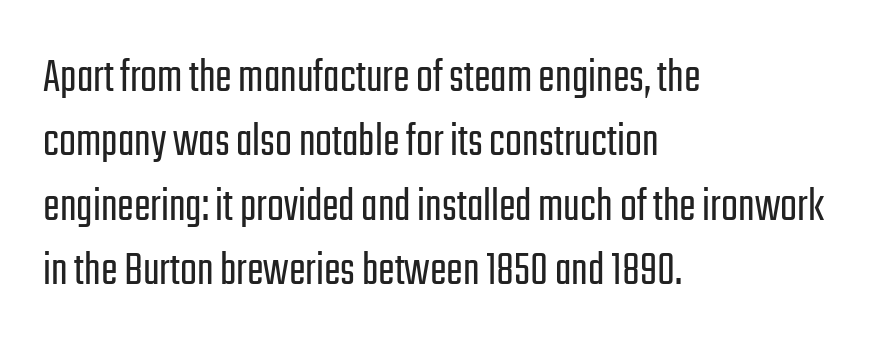
Q: Is the text bold? A: No.
Q: Is the text italic (slanted)? A: No, it is upright.
Q: Is the typeface a serif or a sans-serif typeface? A: Sans-serif.
Q: Is the text underlined? A: No.
Q: How is the paragraph aligned? A: Left-aligned.
Q: Is the spacing between letters normal or unusually wide? A: Normal.
Q: Is the spacing between lines tight, normal or loose? A: Normal.
Q: Width (condensed, normal, or wide)? A: Condensed.
Q: Stroke contrast? A: Low.
Q: x-height? A: Medium.
Q: Monospaced? A: No.
